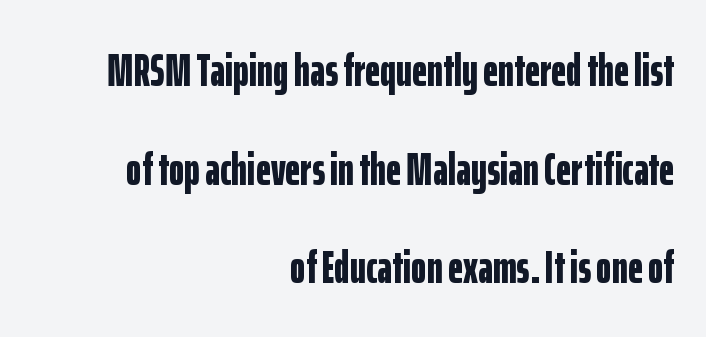
Tracking here is standard; glyphs follow each other at the usual distance. The setting favours the right margin, as signatures and pull-quotes sometimes do. The face used here is proportionally spaced, like ordinary book or web type. These lines were composed using upright roman letters. Clear beneath every line of the passage.
